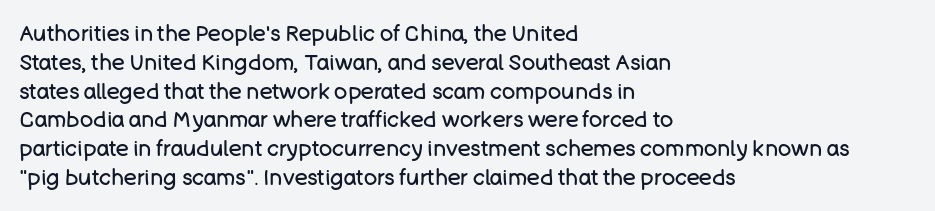
The image shows 22 px text type, upright; set left-aligned, normal line spacing (1.31x), normal letter spacing, not underlined.
